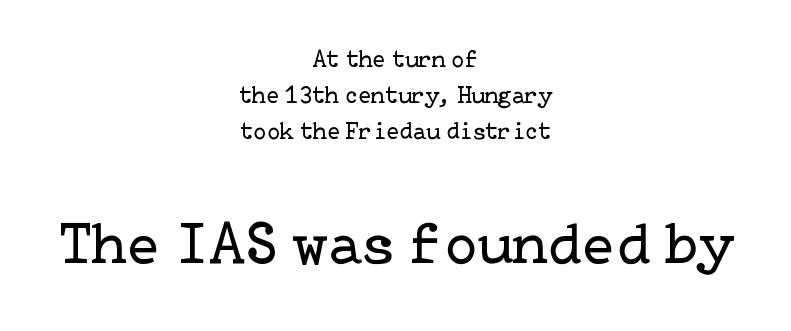
Q: Is the text bold? A: No.
Q: Is the text italic (slanted)? A: No, it is upright.
Q: Is the typeface a serif or a sans-serif typeface? A: Serif.
Q: Is the text underlined? A: No.
Q: How is the paragraph aligned? A: Centered.
Q: Is the spacing between letters normal or unusually wide? A: Normal.
Q: Is the spacing between lines tight, normal or loose? A: Normal.
Q: Which block of text is set in a larger size, the first (top) or the second (bottom)? A: The second (bottom) one.
Q: Width (condensed, normal, or wide)? A: Normal.
Q: Stroke contrast? A: Low.
Q: x-height? A: Medium.
